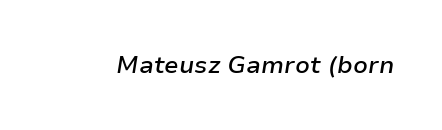
{"italic": "yes", "lean": "right", "slant_degrees": 9, "bold": "semi", "underline": "no", "letter_spacing": "normal", "letter_spacing_em": 0.0, "glyph_px": 24}
